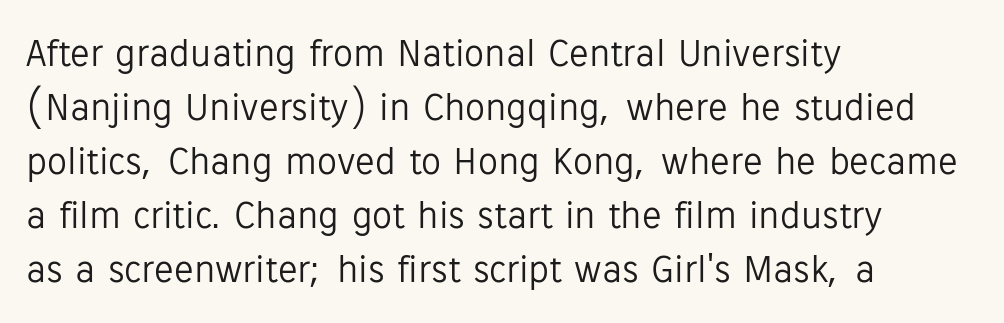
Q: Is the text bold? A: No.
Q: Is the text italic (slanted)? A: No, it is upright.
Q: Is the typeface a serif or a sans-serif typeface? A: Sans-serif.
Q: Is the text underlined? A: No.
Q: How is the paragraph aligned? A: Left-aligned.
Q: Is the spacing between letters normal or unusually wide? A: Normal.
Q: Is the spacing between lines tight, normal or loose? A: Normal.
Q: Width (condensed, normal, or wide)? A: Normal.
Q: Stroke contrast? A: Low.
Q: x-height? A: Medium.
Q: Monospaced? A: No.
